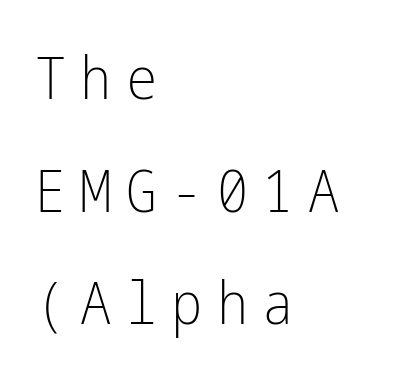
{"serif": "no", "italic": "no", "bold": "no", "weight": "light", "width": "condensed", "stroke_contrast": "low", "x_height": "medium", "underline": "no", "align": "left", "line_spacing": "loose", "line_spacing_ratio": 1.91, "letter_spacing": "wide", "letter_spacing_em": 0.24, "glyph_px": 59}
